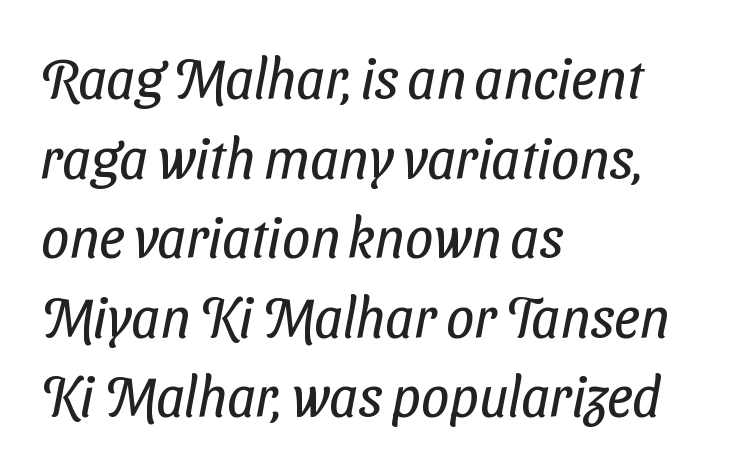
The image shows 56 px regular-weight, condensed sans-serif type; set left-aligned, normal line spacing (1.42x), normal letter spacing, not underlined; low stroke contrast and a medium x-height.
